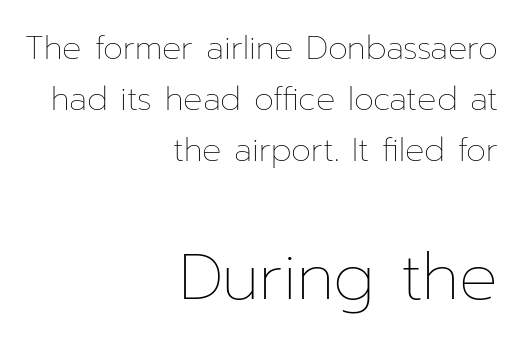
Q: Is the text bold? A: No.
Q: Is the text italic (slanted)? A: No, it is upright.
Q: Is the text underlined? A: No.
Q: How is the paragraph aligned? A: Right-aligned.
Q: Is the spacing between letters normal or unusually wide? A: Normal.
Q: Is the spacing between lines tight, normal or loose? A: Normal.
Q: Which block of text is set in a larger size, the first (top) or the second (bottom)? A: The second (bottom) one.
Q: Width (condensed, normal, or wide)? A: Normal.
Q: Stroke contrast? A: Low.
Q: x-height? A: Medium.
Q: Monospaced? A: No.
